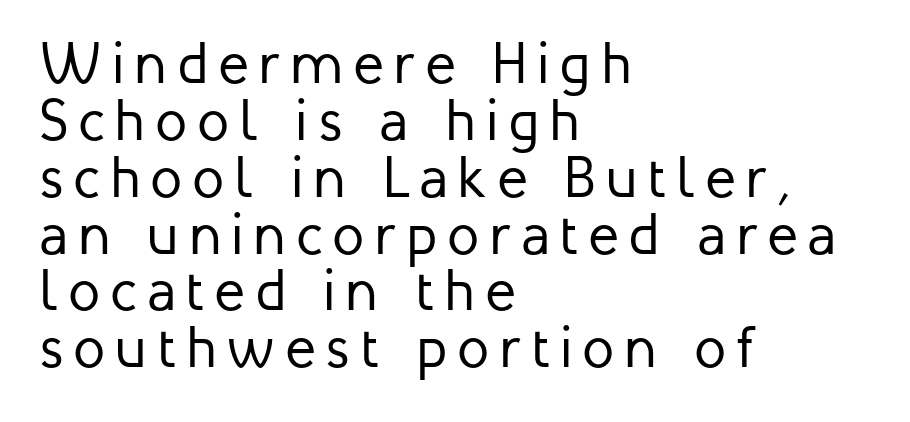
A quiet, ordinary-to-light weight characterises the typeface. Does the lettering tilt? It doesn't — this is upright. Is this a fixed-width face? No — the glyphs have proportional, varying widths. The paragraph shown leans on its left margin. A typesetter would label this face a sans.
